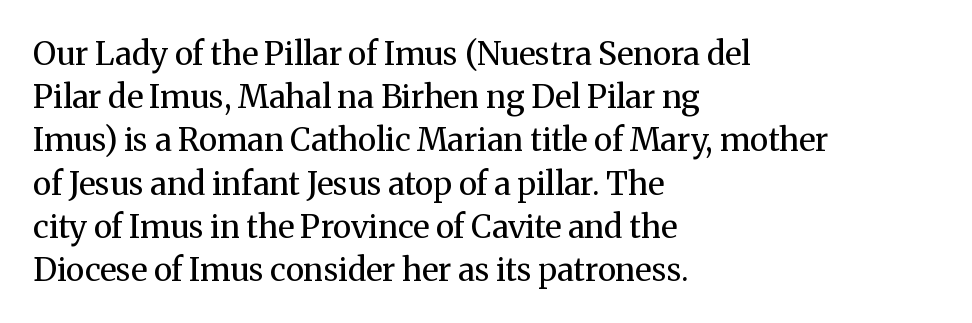
Reading down the block, your eye returns to a fixed left position each line. Proportional: the letters do not fall into vertical columns. The type sits square on the baseline with zero lean. The leading is moderate, giving the passage an even texture. Words float on clear page, feet unadorned. Regarding serifs, this sample has them.
